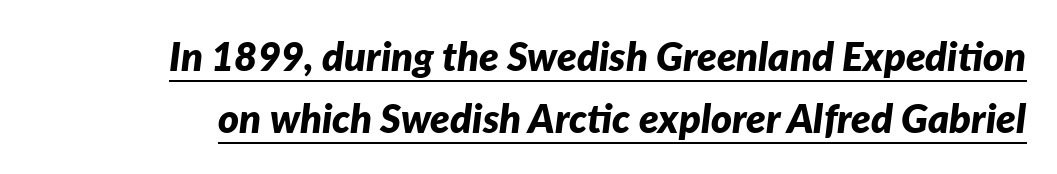
{"italic": "yes", "lean": "right", "slant_degrees": 7, "bold": "yes", "weight": "bold", "width": "normal", "stroke_contrast": "low", "x_height": "medium", "monospaced": "no", "underline": "yes", "line_spacing": "normal", "line_spacing_ratio": 1.56, "letter_spacing": "normal", "letter_spacing_em": 0.0, "glyph_px": 40}
